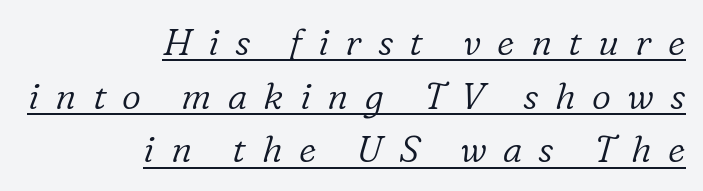
The image shows 37 px light serif type, italic (leaning right); set right-aligned, normal line spacing (1.45x), unusually wide letter spacing (+0.44 em), underlined; low stroke contrast and a medium x-height.
